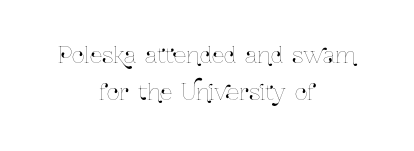
The image shows 22 px text type, upright; set centered, normal line spacing (1.69x), normal letter spacing, not underlined.
